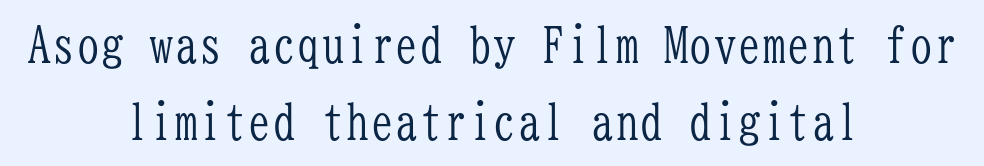
The image shows 49 px light, condensed serif type, upright, monospaced; set centered, normal line spacing (1.58x), normal letter spacing, not underlined; low stroke contrast and a medium x-height.
